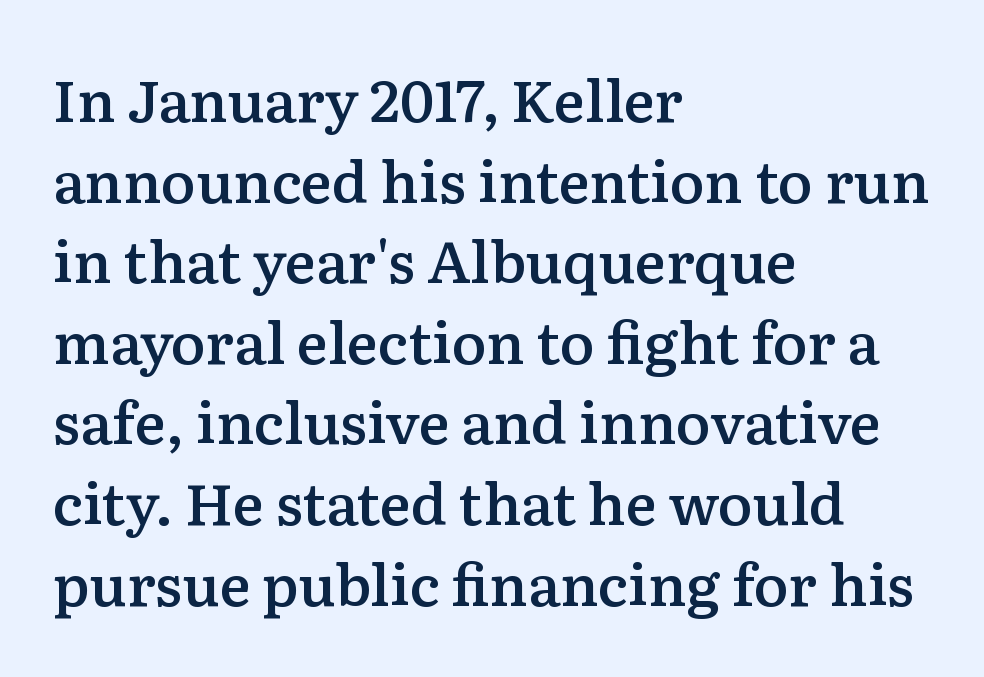
{"serif": "yes", "italic": "no", "bold": "semi", "weight": "semibold", "width": "normal", "stroke_contrast": "low", "x_height": "medium", "monospaced": "no", "underline": "no", "align": "left", "line_spacing": "normal", "line_spacing_ratio": 1.39, "letter_spacing": "normal", "letter_spacing_em": 0.0, "glyph_px": 58}
